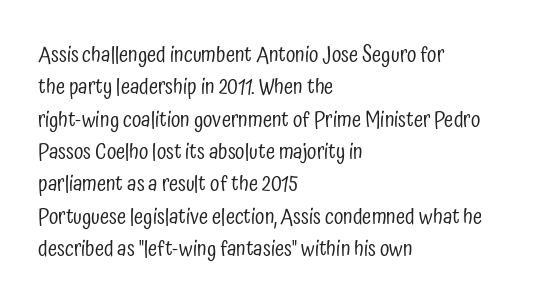
{"italic": "no", "bold": "no", "underline": "no", "align": "left", "line_spacing": "normal", "line_spacing_ratio": 1.54, "letter_spacing": "normal", "letter_spacing_em": 0.0, "glyph_px": 21}
